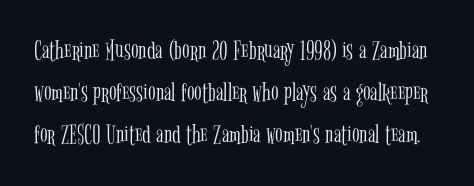
The image shows 28 px light, condensed serif type, upright; set normal line spacing (1.5x), normal letter spacing, not underlined; low stroke contrast and a medium x-height.
